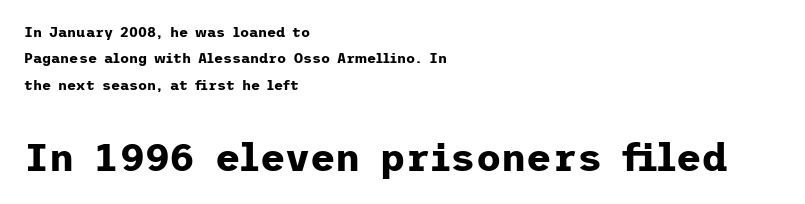
Q: Is the text bold? A: Yes.
Q: Is the text italic (slanted)? A: No, it is upright.
Q: Is the typeface a serif or a sans-serif typeface? A: Sans-serif.
Q: Is the text underlined? A: No.
Q: How is the paragraph aligned? A: Left-aligned.
Q: Is the spacing between letters normal or unusually wide? A: Normal.
Q: Which block of text is set in a larger size, the first (top) or the second (bottom)? A: The second (bottom) one.
Q: Width (condensed, normal, or wide)? A: Normal.
Q: Stroke contrast? A: Low.
Q: x-height? A: Medium.
